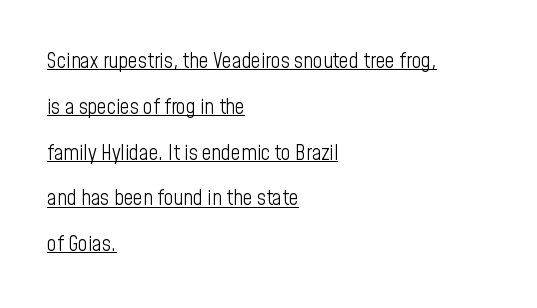
The image shows 21 px text type, upright; set left-aligned, loose line spacing (2.18x), normal letter spacing, underlined.
